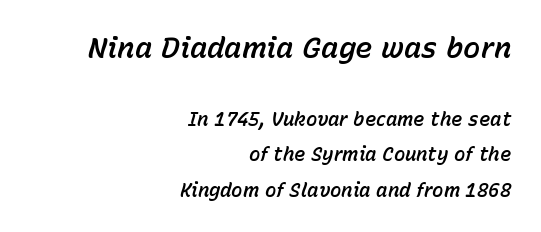
Q: Is the text italic (slanted)? A: Yes, it leans right by about 15 degrees.
Q: Is the text underlined? A: No.
Q: How is the paragraph aligned? A: Right-aligned.
Q: Is the spacing between letters normal or unusually wide? A: Normal.
Q: Which block of text is set in a larger size, the first (top) or the second (bottom)? A: The first (top) one.
Q: Width (condensed, normal, or wide)? A: Normal.
Q: Stroke contrast? A: Low.
Q: x-height? A: Medium.
Q: Monospaced? A: No.
